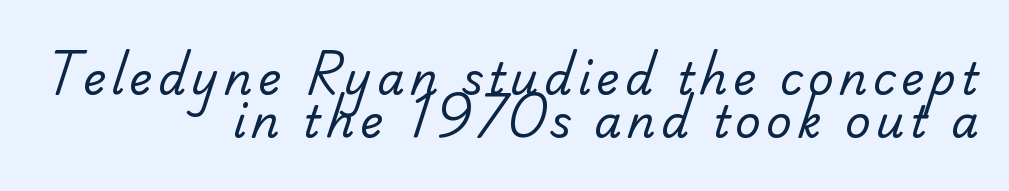
The baseline area is clear. A light-to-regular cut is what we see here. Grotesque or geometric, the face here clearly has no serifs. Line spacing here is tight. All the whitespace from short lines collects on the left. Here the designer chose a conventional face with non-uniform glyph widths.
